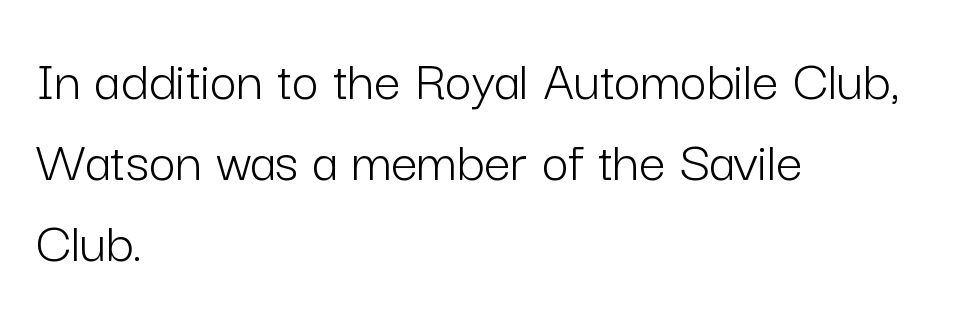
{"serif": "no", "italic": "no", "bold": "no", "weight": "light", "width": "normal", "stroke_contrast": "low", "x_height": "medium", "monospaced": "no", "underline": "no", "align": "left", "line_spacing": "normal", "line_spacing_ratio": 1.37, "letter_spacing": "normal", "letter_spacing_em": 0.0, "glyph_px": 59}
